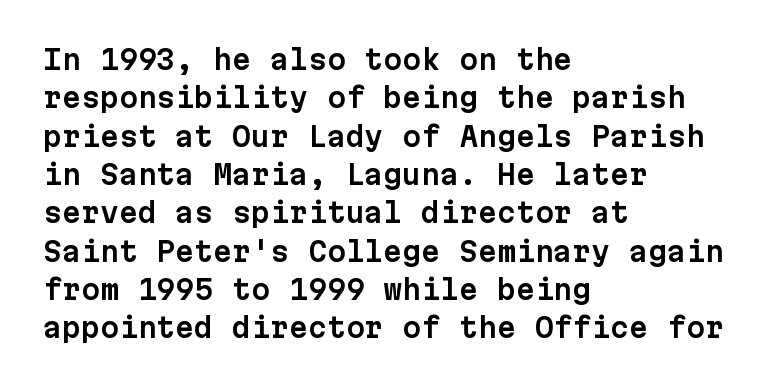
Q: Is the text italic (slanted)? A: No, it is upright.
Q: Is the text underlined? A: No.
Q: How is the paragraph aligned? A: Left-aligned.
Q: Is the spacing between letters normal or unusually wide? A: Normal.
Q: Is the spacing between lines tight, normal or loose? A: Normal.
